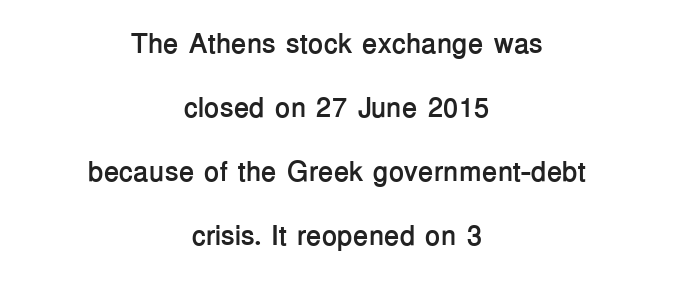
Q: Is the text bold? A: Yes.
Q: Is the text italic (slanted)? A: No, it is upright.
Q: Is the typeface a serif or a sans-serif typeface? A: Sans-serif.
Q: Is the text underlined? A: No.
Q: How is the paragraph aligned? A: Centered.
Q: Is the spacing between letters normal or unusually wide? A: Normal.
Q: Is the spacing between lines tight, normal or loose? A: Loose.
Q: Width (condensed, normal, or wide)? A: Normal.
Q: Stroke contrast? A: Low.
Q: x-height? A: Medium.
Q: Monospaced? A: No.
